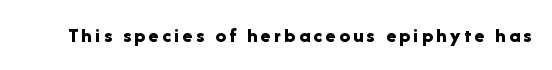
Pretty heavy lettering here — definitely bold. The passage shown is not underscored anywhere. Do the letters lean? They stand straight.
